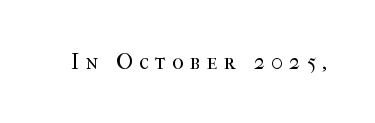
Q: Is the text bold? A: No.
Q: Is the text italic (slanted)? A: No, it is upright.
Q: Is the text underlined? A: No.
Q: Is the spacing between letters normal or unusually wide? A: Unusually wide.
